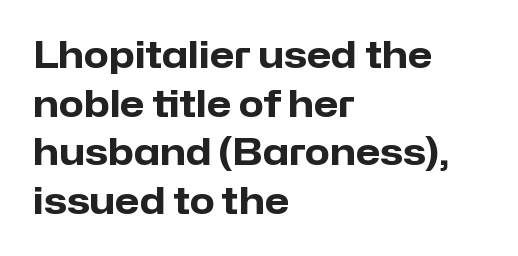
Think of a printed novel: that variable character pitch is what you see here. The lines in this sample share a left origin and differ only in where they stop. Does the weight exceed regular? Yes, all the way to bold. The font's upright variant was chosen for this text. Each row of text sits above clean, open space.
